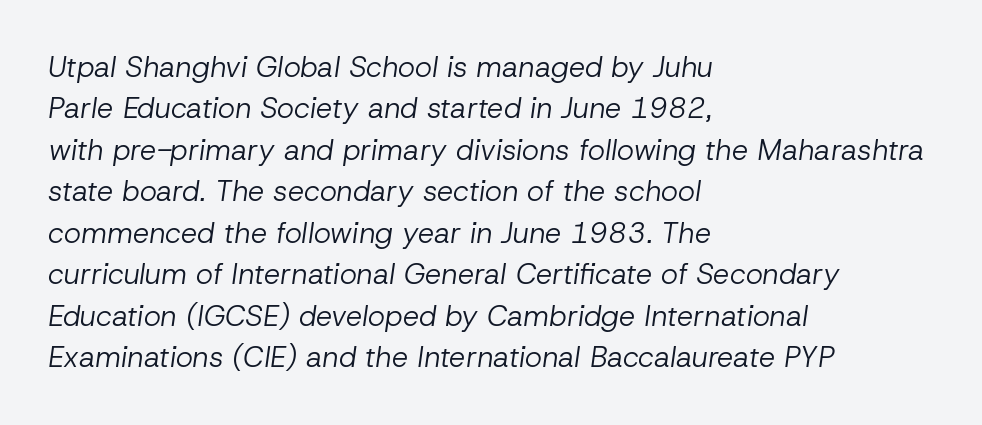
{"italic": "yes", "lean": "right", "slant_degrees": 8, "bold": "no", "weight": "regular", "width": "normal", "stroke_contrast": "low", "x_height": "medium", "monospaced": "no", "underline": "no", "align": "left", "line_spacing": "normal", "line_spacing_ratio": 1.43, "letter_spacing": "normal", "letter_spacing_em": 0.0, "glyph_px": 29}
